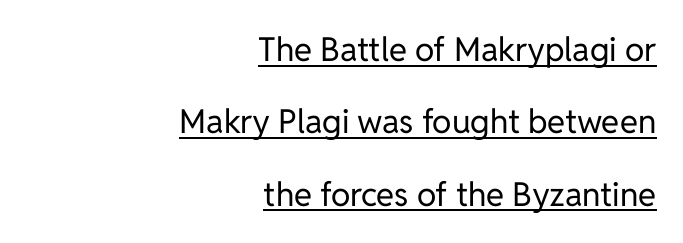
Honestly, the letter spacing is just normal — you wouldn't notice it. The text block is weighted toward the right margin, trailing off unevenly leftward. A typographer would call this underscored text. Italic: no, the glyphs are upright roman.
